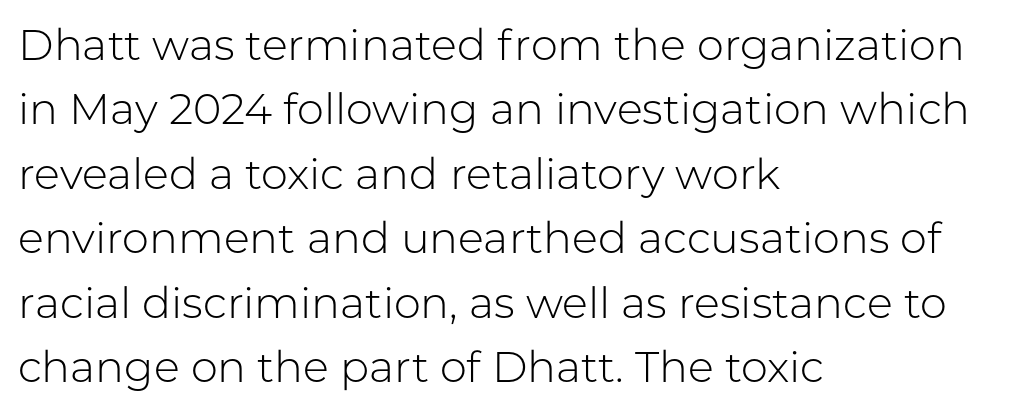
Q: Is the text bold? A: No.
Q: Is the text italic (slanted)? A: No, it is upright.
Q: Is the typeface a serif or a sans-serif typeface? A: Sans-serif.
Q: Is the text underlined? A: No.
Q: How is the paragraph aligned? A: Left-aligned.
Q: Is the spacing between letters normal or unusually wide? A: Normal.
Q: Is the spacing between lines tight, normal or loose? A: Normal.
Q: Width (condensed, normal, or wide)? A: Normal.
Q: Stroke contrast? A: Low.
Q: x-height? A: Medium.
Q: Monospaced? A: No.
